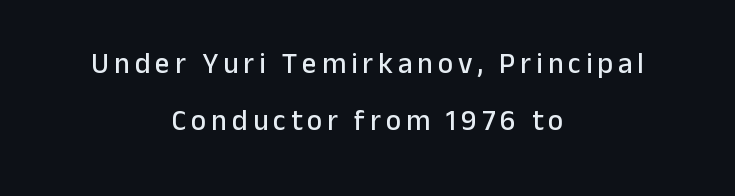
The image shows 29 px sans-serif type, upright; set centered, loose line spacing (1.98x), not underlined; low stroke contrast and a medium x-height.
